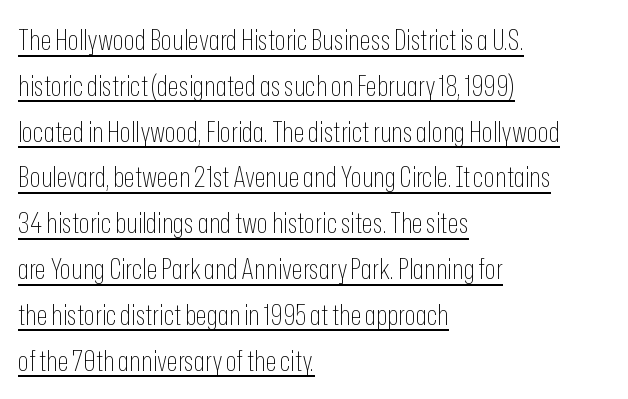
{"serif": "no", "italic": "no", "bold": "no", "weight": "thin", "width": "condensed", "stroke_contrast": "low", "x_height": "medium", "monospaced": "no", "underline": "yes", "align": "left", "line_spacing": "normal", "line_spacing_ratio": 1.58, "letter_spacing": "normal", "letter_spacing_em": 0.0, "glyph_px": 29}
